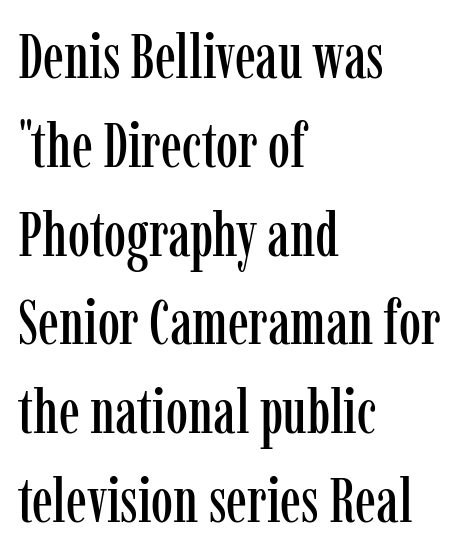
{"serif": "yes", "italic": "no", "width": "condensed", "stroke_contrast": "low", "x_height": "medium", "monospaced": "no", "underline": "no", "align": "left", "line_spacing": "normal", "line_spacing_ratio": 1.41, "letter_spacing": "normal", "letter_spacing_em": 0.0, "glyph_px": 63}
